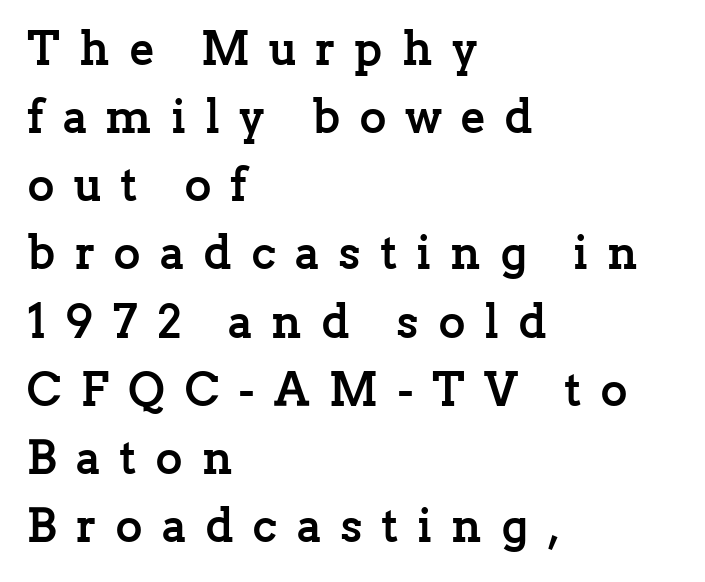
Q: Is the text bold? A: Yes.
Q: Is the text italic (slanted)? A: No, it is upright.
Q: Is the typeface a serif or a sans-serif typeface? A: Serif.
Q: Is the text underlined? A: No.
Q: How is the paragraph aligned? A: Left-aligned.
Q: Is the spacing between letters normal or unusually wide? A: Unusually wide.
Q: Is the spacing between lines tight, normal or loose? A: Normal.
Q: Width (condensed, normal, or wide)? A: Normal.
Q: Stroke contrast? A: Low.
Q: x-height? A: Medium.
Q: Monospaced? A: No.
